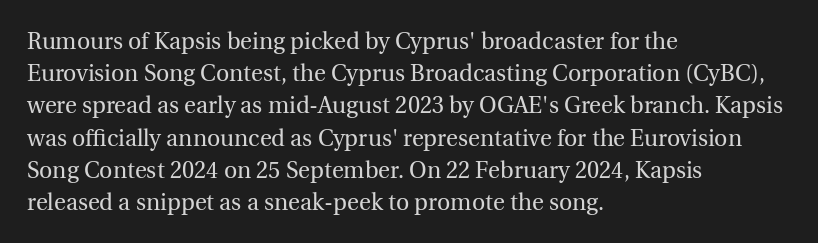
Regarding leading, the lines here are spaced in the standard way. The setting favours the left margin, as ordinary paragraphs usually do. The typeface has the unassuming heft of standard copy or less. The tracking reads as untouched default to a designer's eye. Type without underlining. Vertical strokes here are truly vertical.
